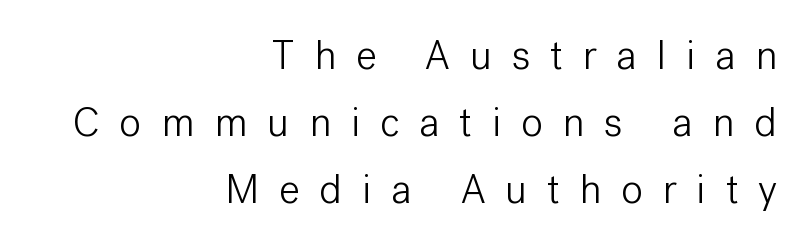
A student would call this right alignment; a typographer would say flush right, rag left. Nothing sits at the stroke ends, so this counts as sans-serif. Is this a heavy cut? Hardly; it is regular or lighter. Vertical strokes here are truly vertical.
